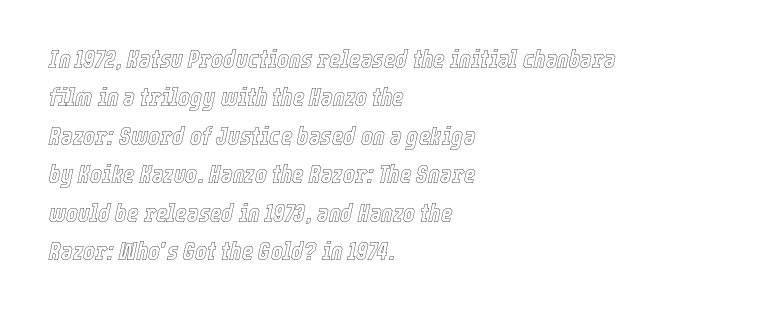
Q: Is the text italic (slanted)? A: Yes, it leans right by about 12 degrees.
Q: Is the text underlined? A: No.
Q: How is the paragraph aligned? A: Left-aligned.
Q: Is the spacing between letters normal or unusually wide? A: Normal.
Q: Is the spacing between lines tight, normal or loose? A: Normal.
